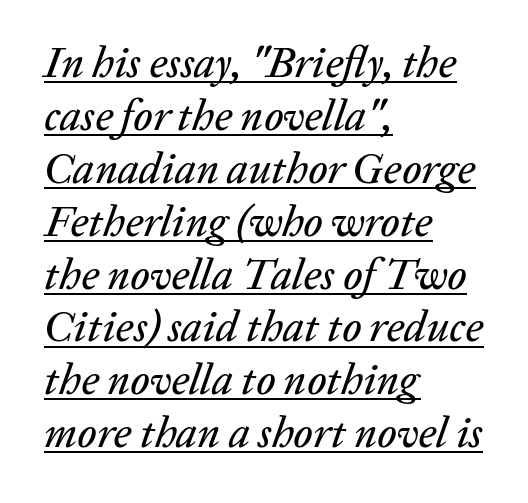
Compared with typical body copy, the letter spacing here is the same. A typesetter would call this proportional, since set widths differ per character. The rendering applies a slant to the glyphs. Where is the straight margin? On the left.
